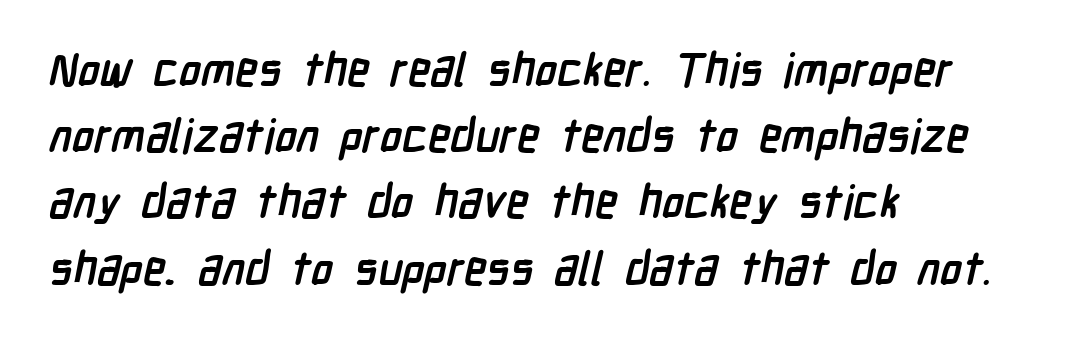
Q: Is the text bold? A: Yes.
Q: Is the typeface a serif or a sans-serif typeface? A: Sans-serif.
Q: Is the text underlined? A: No.
Q: How is the paragraph aligned? A: Left-aligned.
Q: Is the spacing between letters normal or unusually wide? A: Normal.
Q: Is the spacing between lines tight, normal or loose? A: Normal.
Q: Width (condensed, normal, or wide)? A: Condensed.
Q: Stroke contrast? A: Low.
Q: x-height? A: Medium.
Q: Monospaced? A: No.
